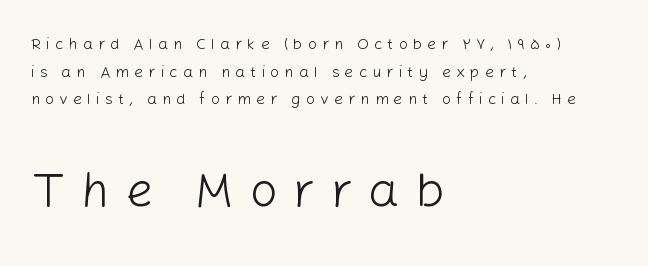
Stroke mass is kept to a normal reading level or below. Each letter's strokes conclude bluntly, with no projecting serifs. Ascenders rise straight up at ninety degrees. Words appear elongated and porous because spacing is wide.
